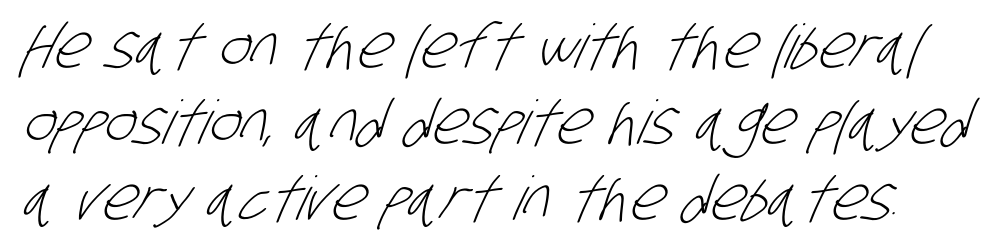
In terms of leading, this rendering sits right in the middle. Default kerning and tracking; the words read as compact shapes. The zone under the glyphs is completely vacant. The characters are drawn with everyday or finer stroke widths. Note the varied advance widths — an 'i' is clearly narrower than an 'm'. Look at the bottom of the vertical strokes: they stop flat, with no serifs.
